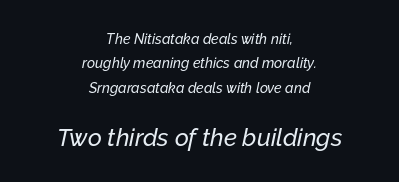
Q: Is the text italic (slanted)? A: Yes, it leans right by about 12 degrees.
Q: Is the text underlined? A: No.
Q: How is the paragraph aligned? A: Centered.
Q: Is the spacing between letters normal or unusually wide? A: Normal.
Q: Which block of text is set in a larger size, the first (top) or the second (bottom)? A: The second (bottom) one.
